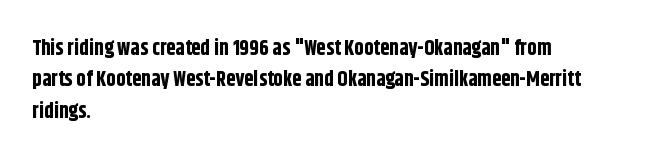
Q: Is the text bold? A: Yes.
Q: Is the text italic (slanted)? A: No, it is upright.
Q: Is the text underlined? A: No.
Q: How is the paragraph aligned? A: Left-aligned.
Q: Is the spacing between letters normal or unusually wide? A: Normal.
Q: Is the spacing between lines tight, normal or loose? A: Normal.
